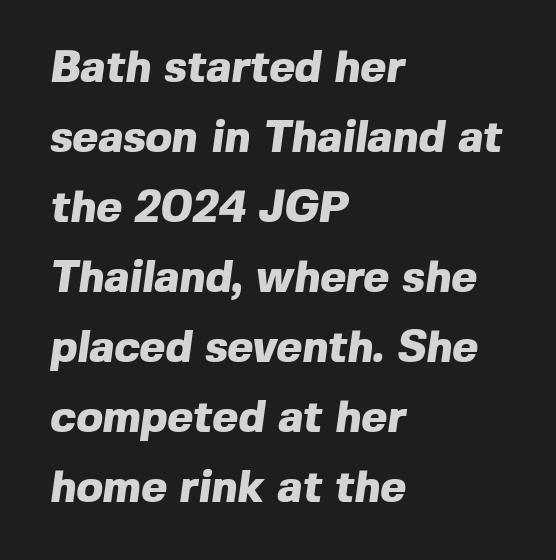
Q: Is the text bold? A: Yes.
Q: Is the typeface a serif or a sans-serif typeface? A: Sans-serif.
Q: Is the text underlined? A: No.
Q: How is the paragraph aligned? A: Left-aligned.
Q: Is the spacing between letters normal or unusually wide? A: Normal.
Q: Is the spacing between lines tight, normal or loose? A: Normal.
Q: Width (condensed, normal, or wide)? A: Normal.
Q: x-height? A: Medium.
Q: Monospaced? A: No.
